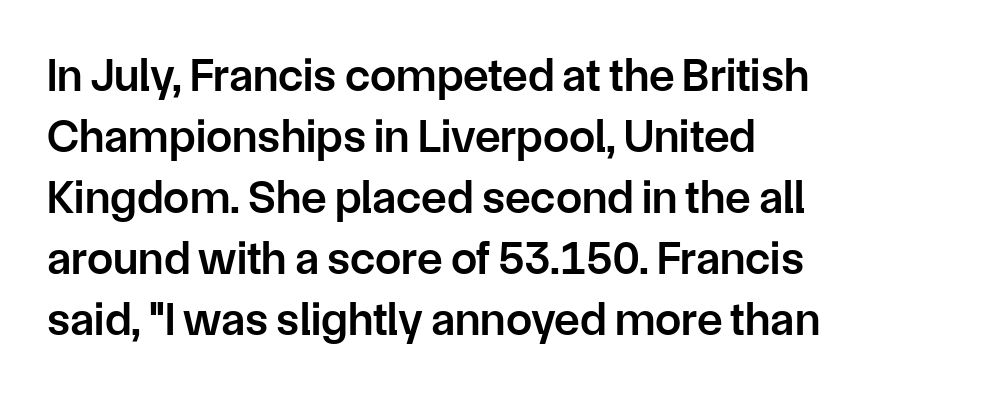
Each letter keeps its own natural width here, so spacing adapts to shape. This block has exactly the height ordinary leading produces. In CSS terms this would be text-align: left. Tracking value appears to be zero — textbook default spacing.
